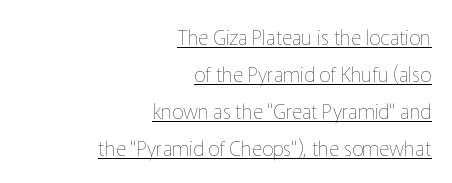
The image shows 20 px text type, upright; set right-aligned, line spacing 1.85x, normal letter spacing, underlined.
